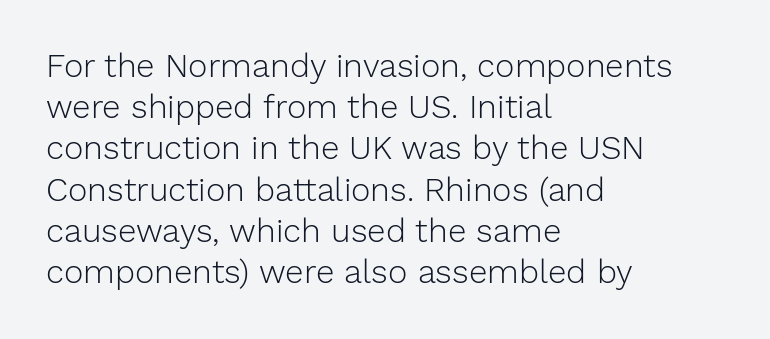
{"serif": "no", "italic": "no", "bold": "no", "weight": "light", "width": "normal", "stroke_contrast": "low", "x_height": "medium", "monospaced": "no", "underline": "no", "align": "left", "line_spacing": "normal", "line_spacing_ratio": 1.25, "letter_spacing": "normal", "letter_spacing_em": 0.0, "glyph_px": 33}
